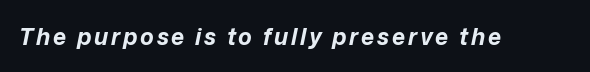
Bold? Absolutely — the strokes are thick and heavy. Rendered with sloped, italic letterforms. The gap between lines stays unmarked.
